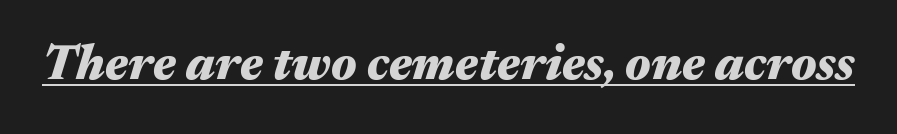
What weight is shown? A full bold with thick strokes. The tracking reads as untouched default to a designer's eye. Each letter keeps its own natural width here, so spacing adapts to shape. The typesetter has applied underlining to the passage shown.
